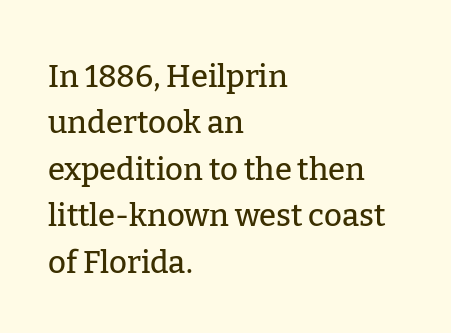
Q: Is the text italic (slanted)? A: No, it is upright.
Q: Is the typeface a serif or a sans-serif typeface? A: Serif.
Q: Is the text underlined? A: No.
Q: How is the paragraph aligned? A: Left-aligned.
Q: Is the spacing between letters normal or unusually wide? A: Normal.
Q: Is the spacing between lines tight, normal or loose? A: Normal.
Q: Width (condensed, normal, or wide)? A: Normal.
Q: Stroke contrast? A: Low.
Q: x-height? A: Medium.
Q: Monospaced? A: No.
